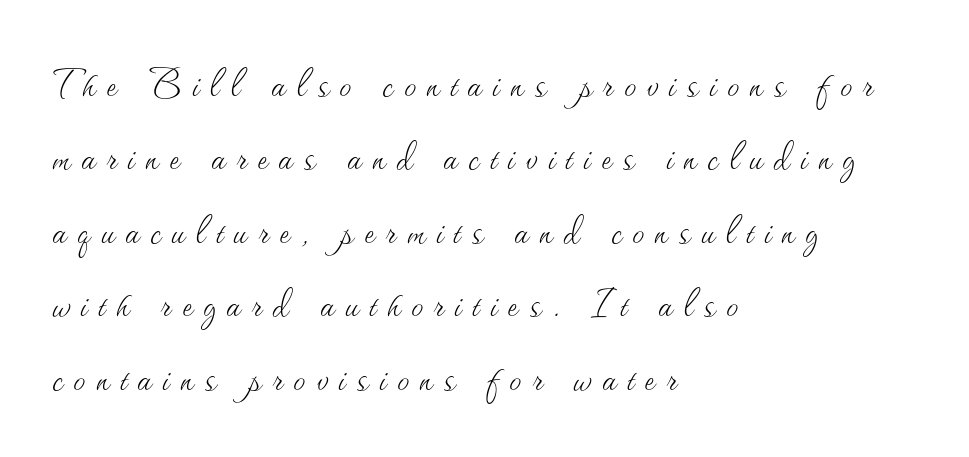
Q: Is the text bold? A: No.
Q: Is the text italic (slanted)? A: Yes.
Q: Is the text underlined? A: No.
Q: How is the paragraph aligned? A: Left-aligned.
Q: Is the spacing between letters normal or unusually wide? A: Unusually wide.
Q: Is the spacing between lines tight, normal or loose? A: Normal.
Q: Width (condensed, normal, or wide)? A: Normal.
Q: Stroke contrast? A: Medium.
Q: x-height? A: Small.
Q: Monospaced? A: No.
